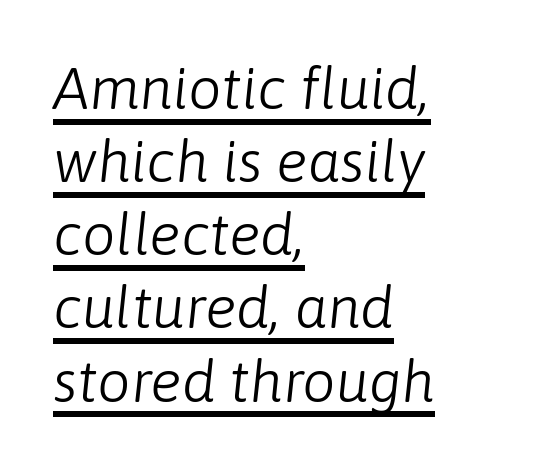
The image shows 59 px light type, italic (leaning right); set left-aligned, line spacing 1.24x, normal letter spacing, underlined; low stroke contrast and a medium x-height.
